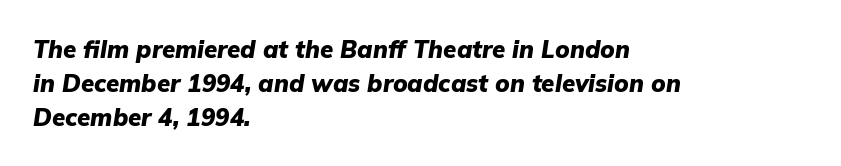
Check under the words: just untouched page. There's an unmistakable incline to the writing here. The letterforms sit shoulder to shoulder at normal distance. Is the block centered? No — it sits flush against the left margin. Its strokes are broad and dark, the hallmark of bold type. Students, observe: this is what conventionally led text looks like.
